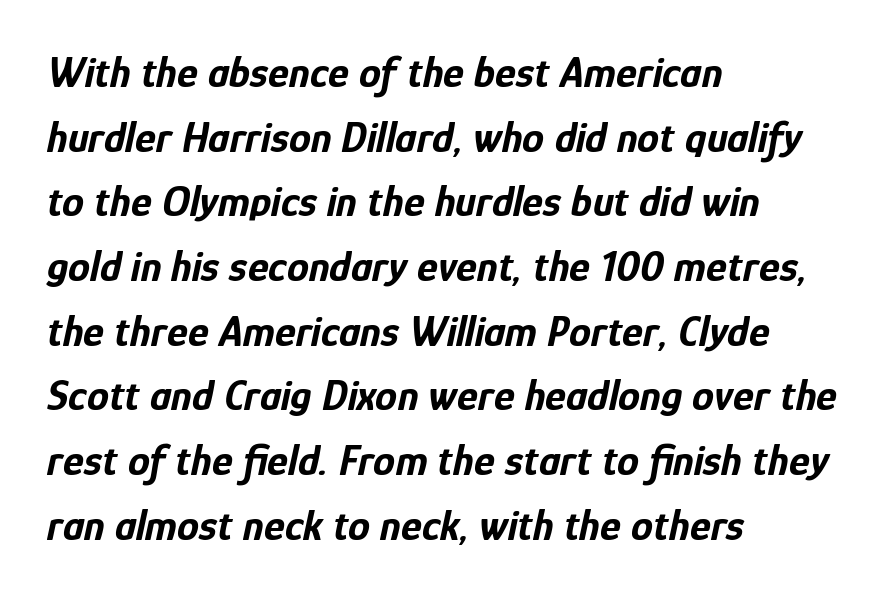
The image shows 44 px bold, condensed type, italic (leaning right); set left-aligned, normal line spacing (1.47x), normal letter spacing, not underlined; low stroke contrast and a medium x-height.
